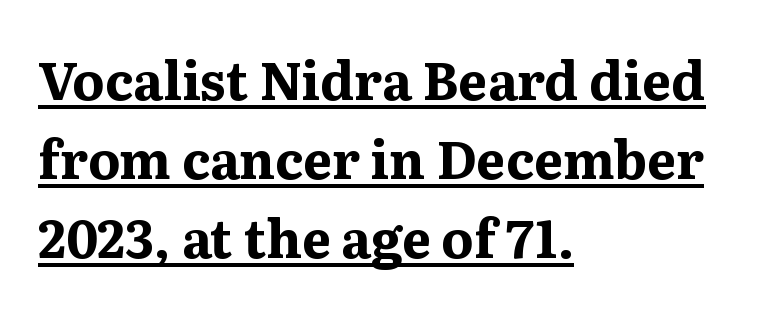
The image shows 52 px bold serif type, upright; set left-aligned, normal line spacing (1.52x), normal letter spacing, underlined; medium stroke contrast and a medium x-height.
